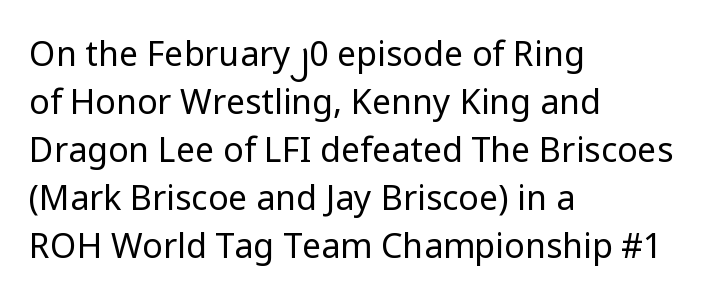
The image shows 34 px regular-weight sans-serif type, upright; set left-aligned, normal line spacing (1.41x), normal letter spacing, not underlined; low stroke contrast and a medium x-height.
